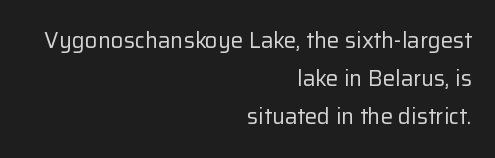
The image shows 22 px text type, upright; set right-aligned, line spacing 1.73x, normal letter spacing, not underlined.
